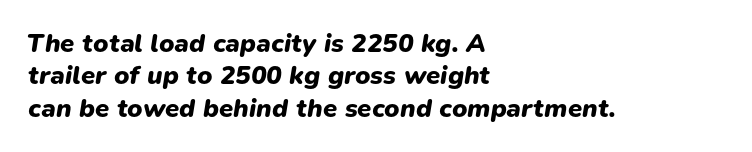
The font's italic variant was chosen for this text. You could call the tracking neutral — neither tight nor loose. The sample has been set heavy, in full bold. Reading down the block, your eye returns to a fixed left position each line. Interline gaps are of average width in this sample. The foot of each line stays bare and open.
